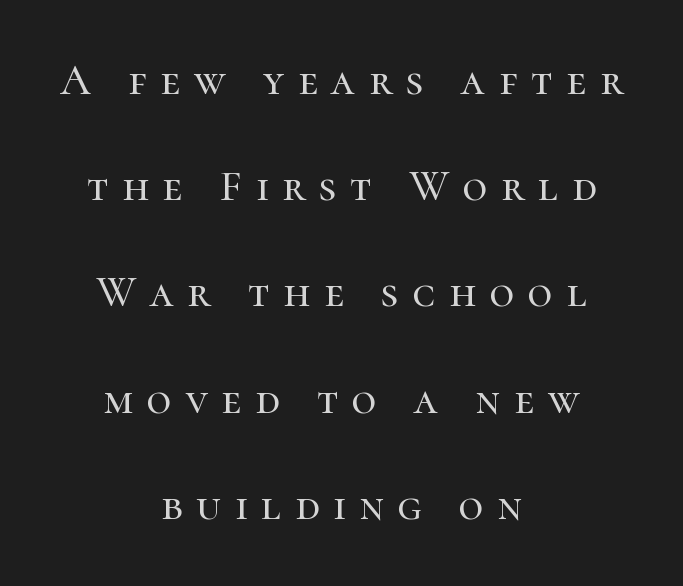
{"serif": "yes", "italic": "no", "width": "normal", "stroke_contrast": "high", "x_height": "medium", "monospaced": "no", "underline": "no", "align": "center", "line_spacing": "loose", "line_spacing_ratio": 2.47, "letter_spacing": "wide", "letter_spacing_em": 0.32, "glyph_px": 43}
